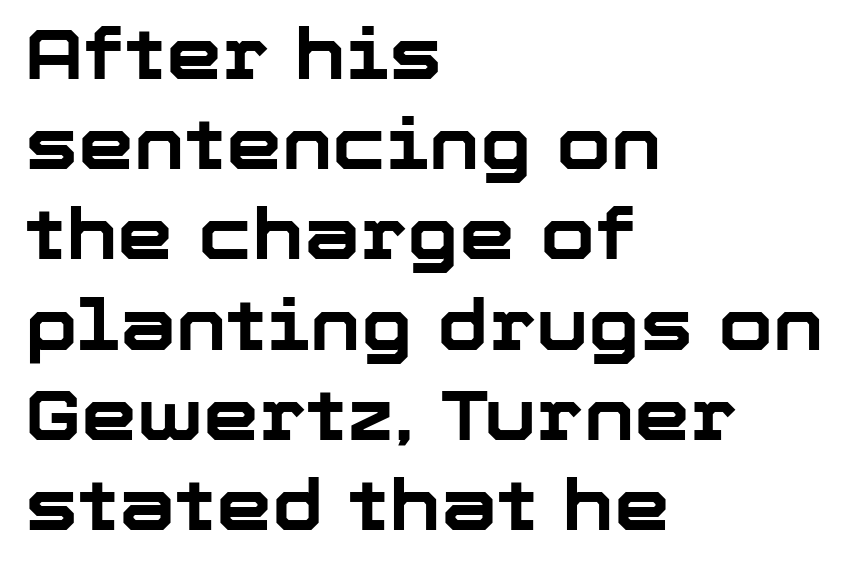
The image shows 71 px bold sans-serif type, upright; set left-aligned, normal line spacing (1.27x), normal letter spacing, not underlined; low stroke contrast and a medium x-height.
